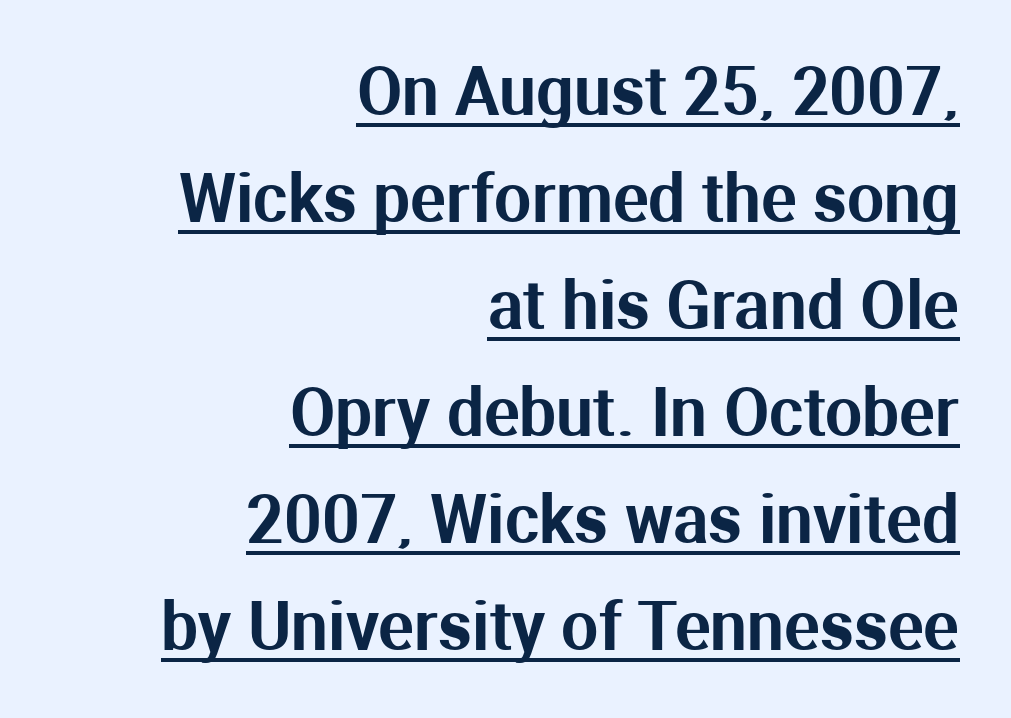
The image shows 66 px sans-serif type, upright; set right-aligned, normal line spacing (1.62x), normal letter spacing, underlined; medium stroke contrast and a medium x-height.
